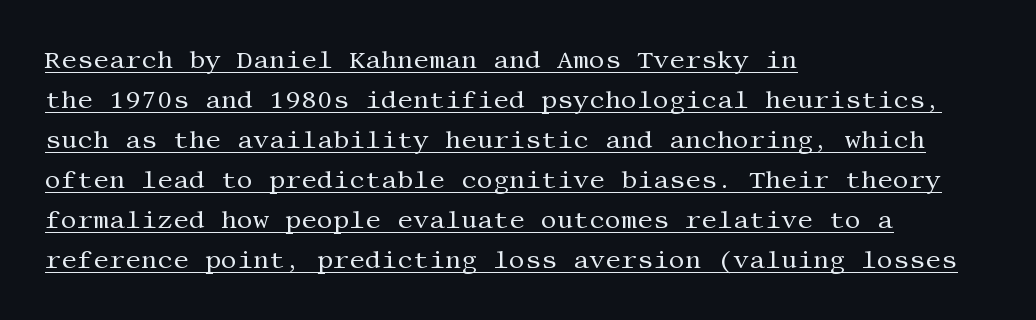
The image shows 25 px text type, upright; set left-aligned, normal line spacing (1.6x), normal letter spacing, underlined.
